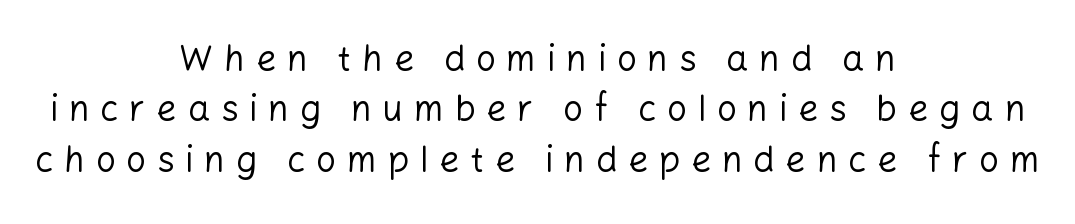
{"serif": "no", "italic": "no", "bold": "no", "weight": "regular", "width": "normal", "stroke_contrast": "low", "x_height": "medium", "monospaced": "no", "underline": "no", "align": "center", "line_spacing": "normal", "line_spacing_ratio": 1.44, "letter_spacing": "wide", "letter_spacing_em": 0.31, "glyph_px": 35}
